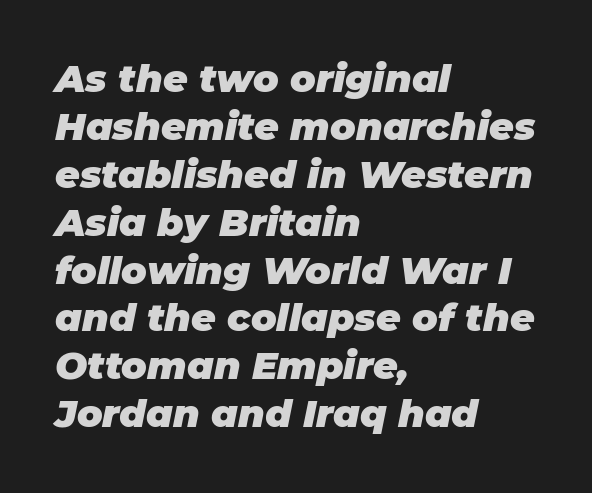
{"italic": "yes", "lean": "right", "slant_degrees": 11, "bold": "yes", "weight": "heavy", "width": "normal", "stroke_contrast": "low", "x_height": "large", "monospaced": "no", "underline": "no", "align": "left", "line_spacing": "normal", "line_spacing_ratio": 1.26, "letter_spacing": "normal", "letter_spacing_em": 0.0, "glyph_px": 38}
